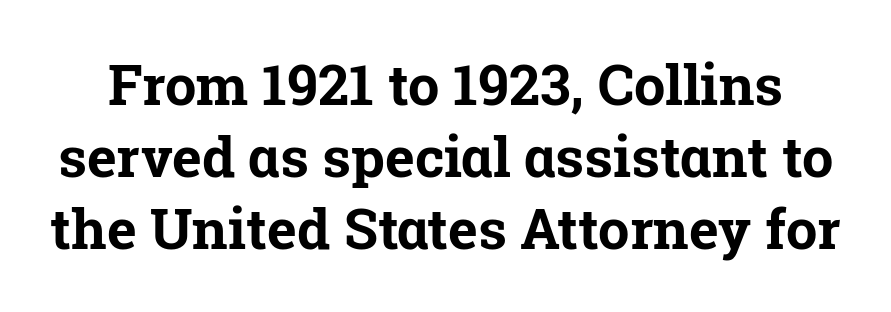
Q: Is the text bold? A: Yes.
Q: Is the text italic (slanted)? A: No, it is upright.
Q: Is the typeface a serif or a sans-serif typeface? A: Serif.
Q: Is the text underlined? A: No.
Q: Is the spacing between letters normal or unusually wide? A: Normal.
Q: Is the spacing between lines tight, normal or loose? A: Normal.
Q: Width (condensed, normal, or wide)? A: Normal.
Q: Stroke contrast? A: Low.
Q: x-height? A: Medium.
Q: Monospaced? A: No.
